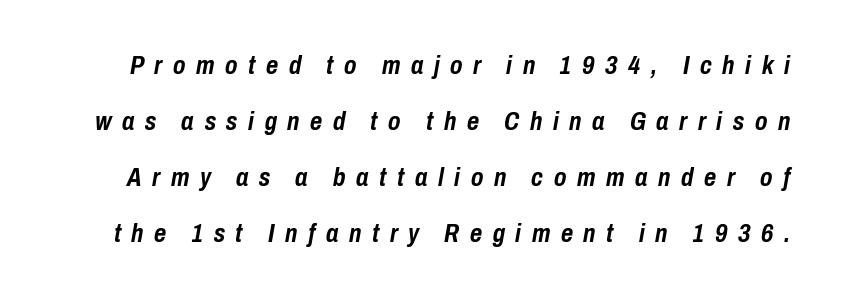
The image shows 26 px bold type, italic (leaning right); set loose line spacing (2.15x), unusually wide letter spacing (+0.41 em), not underlined.
